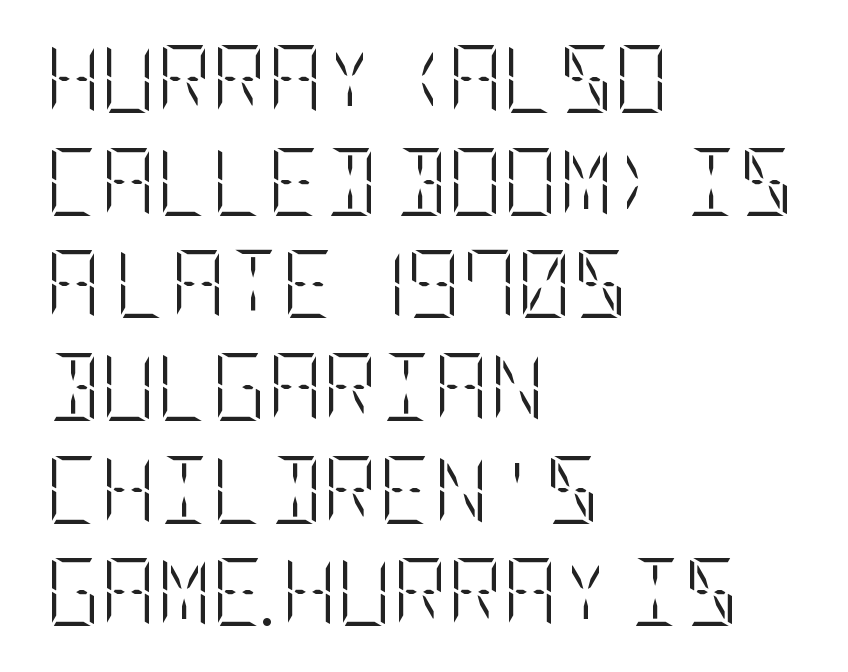
The image shows 68 px light, condensed type, upright; set left-aligned, normal line spacing (1.51x), normal letter spacing, not underlined; low stroke contrast and a large x-height.
